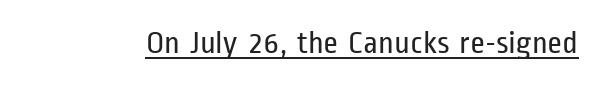
{"serif": "no", "italic": "no", "bold": "no", "weight": "regular", "width": "condensed", "stroke_contrast": "low", "x_height": "medium", "monospaced": "no", "underline": "yes", "letter_spacing": "normal", "letter_spacing_em": 0.0, "glyph_px": 32}
